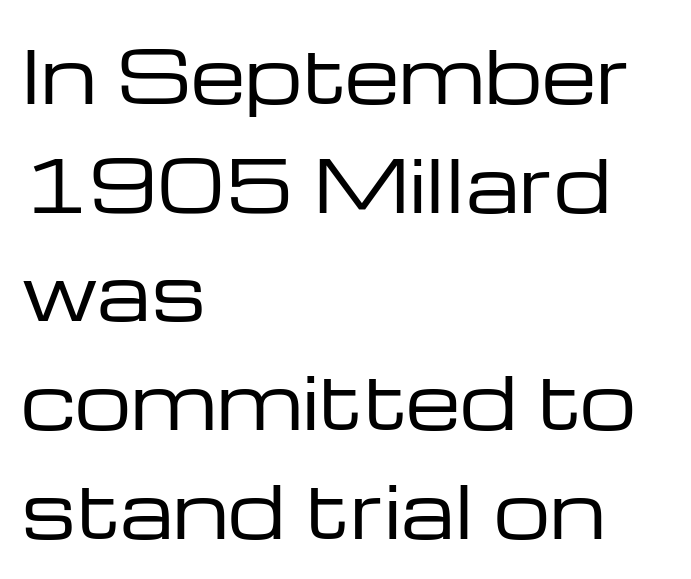
The image shows 71 px regular-weight, wide sans-serif type, upright; set left-aligned, normal line spacing (1.53x), normal letter spacing, not underlined; low stroke contrast and a medium x-height.
